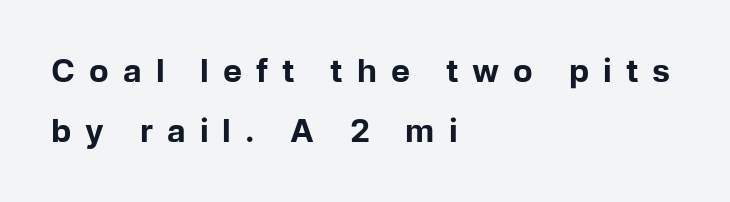
The image shows 32 px bold sans-serif type, upright; set left-aligned, line spacing 1.88x, unusually wide letter spacing (+0.44 em), not underlined; low stroke contrast and a medium x-height.
